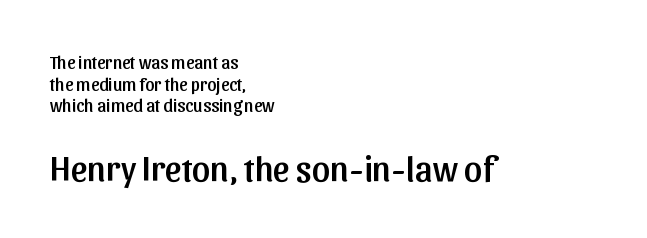
Glyph-to-glyph distance matches everyday printed text. The text was rendered using a sans face with plain stroke endings. The letters stand straight up with perfectly vertical stems. Is this a fixed-width face? No — the glyphs have proportional, varying widths.
